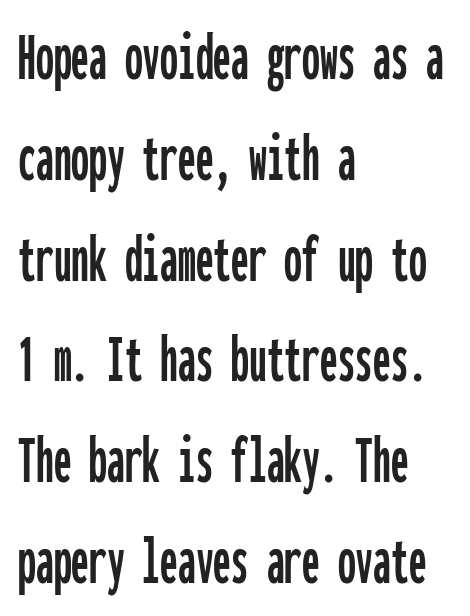
Normally led — the rows are evenly, conventionally spaced. This rendering employs a face without finishing strokes, i.e., a sans-serif. Lines of text with bare space underneath. Here the designer chose a console-style face with uniform glyph widths. Students, note that the glyphs here touch the page at normal intervals.
